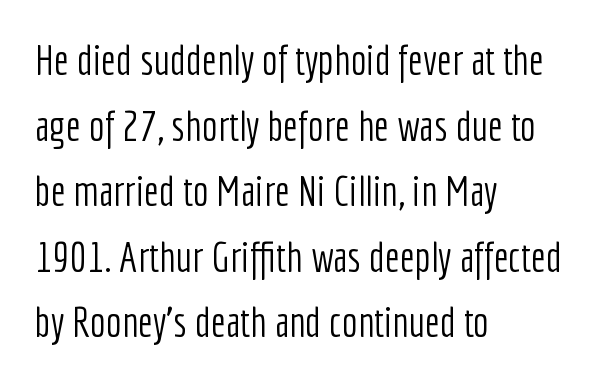
This block has exactly the height ordinary leading produces. The zone under the glyphs is completely vacant. A student would call this left alignment; a typographer would say flush left, rag right. The lettering holds an erect, upright posture throughout. Stems here are at most as thick as an everyday book face. To sum up the face: it is a sans, with no serifs.
